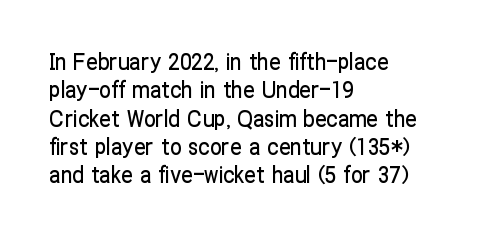
One-word summary of the alignment: left. These lines keep a tight, regular rhythm from letter to letter. Letters rest on an invisible, unmarked baseline. In terms of posture, this sample is upright.
